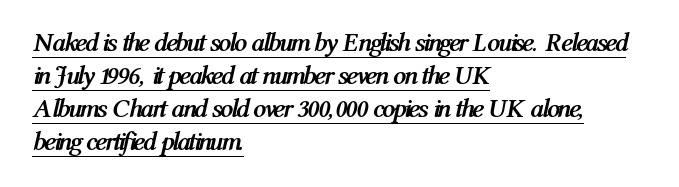
Heavy, bold letterforms. Students, note that the glyphs here touch the page at normal intervals. Does a line run under the words? Yes, clearly. Is the block centered? No — it sits flush against the left margin. Students, observe: this is what conventionally led text looks like.
